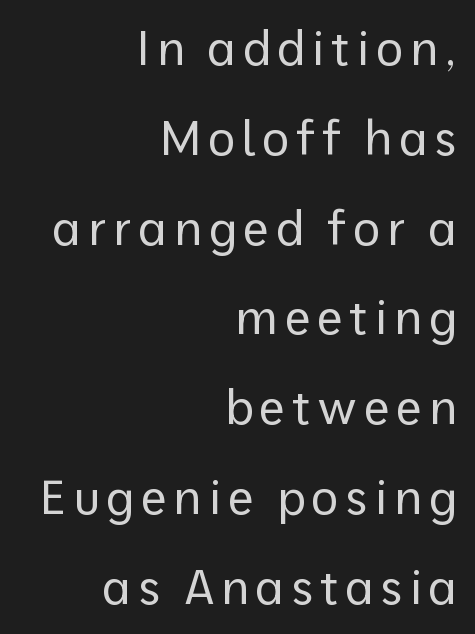
Q: Is the text bold? A: No.
Q: Is the text italic (slanted)? A: No, it is upright.
Q: Is the typeface a serif or a sans-serif typeface? A: Sans-serif.
Q: Is the text underlined? A: No.
Q: How is the paragraph aligned? A: Right-aligned.
Q: Is the spacing between lines tight, normal or loose? A: Loose.
Q: Width (condensed, normal, or wide)? A: Normal.
Q: Stroke contrast? A: Low.
Q: x-height? A: Medium.
Q: Monospaced? A: No.
